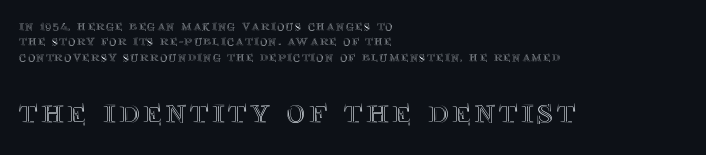
The image shows 36 px text type, upright; set left-aligned, tight line spacing (1.09x), not underlined; the second (bottom) block is 2.57x larger; a large x-height.
